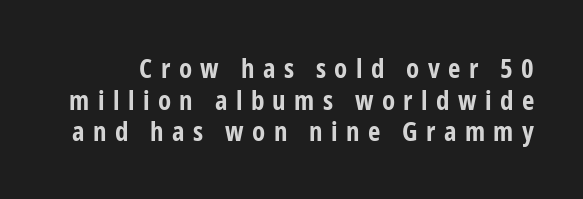
The image shows 27 px bold type, upright; set line spacing 1.17x, unusually wide letter spacing (+0.31 em), not underlined.
